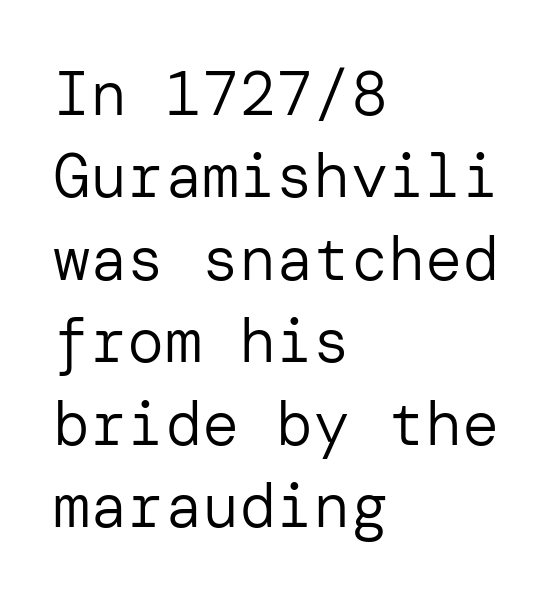
This reads as an unemphasized weight, regular at the heaviest. Here the glyphs are tracked normally, forming tight word shapes. These lines were composed using upright roman letters. The designer left line spacing at the default. The rag falls on the right side of this text block.
